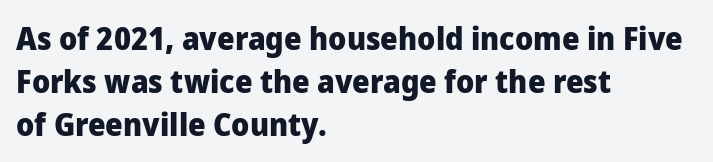
{"serif": "no", "italic": "no", "bold": "yes", "weight": "heavy", "width": "normal", "stroke_contrast": "low", "x_height": "medium", "monospaced": "no", "underline": "no", "align": "left", "line_spacing": "normal", "line_spacing_ratio": 1.38, "letter_spacing": "normal", "letter_spacing_em": 0.0, "glyph_px": 31}
